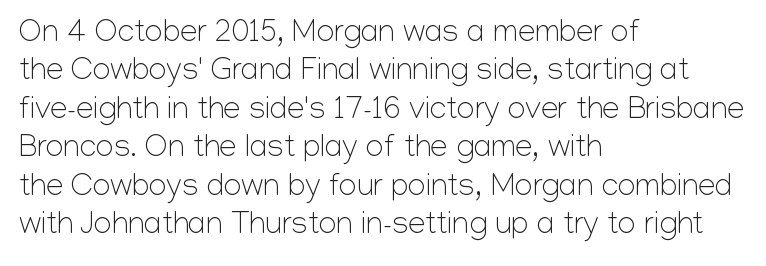
{"serif": "no", "italic": "no", "bold": "no", "weight": "light", "width": "normal", "stroke_contrast": "low", "x_height": "medium", "monospaced": "no", "underline": "no", "align": "left", "line_spacing_ratio": 1.24, "letter_spacing": "normal", "letter_spacing_em": 0.0, "glyph_px": 31}
